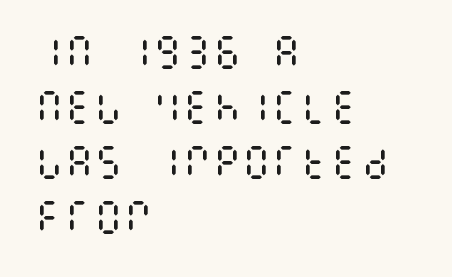
{"italic": "no", "bold": "no", "weight": "regular", "width": "condensed", "stroke_contrast": "medium", "x_height": "large", "underline": "no", "align": "left", "line_spacing": "normal", "line_spacing_ratio": 1.49, "letter_spacing": "normal", "letter_spacing_em": 0.0, "glyph_px": 37}
